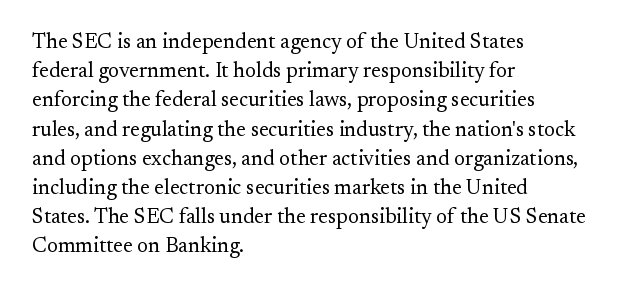
Q: Is the text bold? A: No.
Q: Is the text italic (slanted)? A: No, it is upright.
Q: Is the text underlined? A: No.
Q: How is the paragraph aligned? A: Left-aligned.
Q: Is the spacing between letters normal or unusually wide? A: Normal.
Q: Is the spacing between lines tight, normal or loose? A: Normal.
